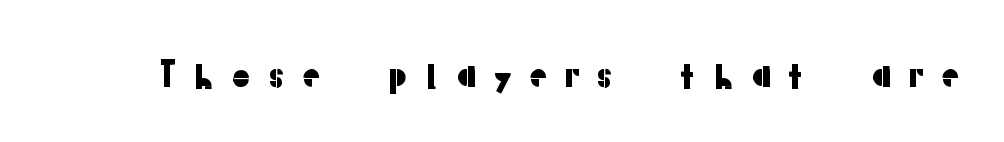
Q: Is the text italic (slanted)? A: No, it is upright.
Q: Is the typeface a serif or a sans-serif typeface? A: Sans-serif.
Q: Is the text underlined? A: No.
Q: Is the spacing between letters normal or unusually wide? A: Unusually wide.
Q: Width (condensed, normal, or wide)? A: Normal.
Q: Stroke contrast? A: Low.
Q: x-height? A: Medium.
Q: Monospaced? A: No.
